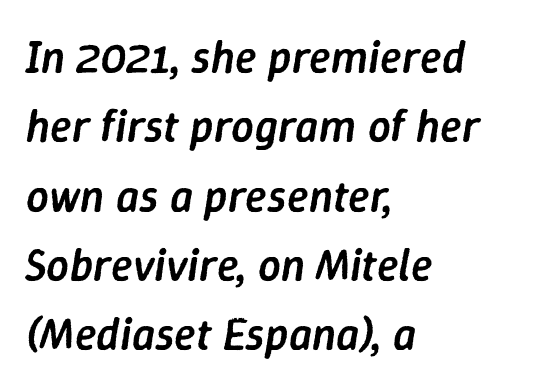
{"italic": "yes", "lean": "right", "slant_degrees": 9, "bold": "semi", "weight": "semibold", "width": "normal", "stroke_contrast": "low", "x_height": "medium", "monospaced": "no", "underline": "no", "align": "left", "line_spacing": "normal", "line_spacing_ratio": 1.54, "letter_spacing": "normal", "letter_spacing_em": 0.0, "glyph_px": 45}
